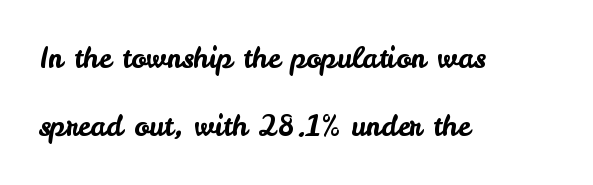
{"serif": "no", "width": "normal", "stroke_contrast": "low", "x_height": "small", "monospaced": "no", "underline": "no", "align": "left", "line_spacing": "loose", "line_spacing_ratio": 2.43, "letter_spacing": "normal", "letter_spacing_em": 0.0, "glyph_px": 28}
